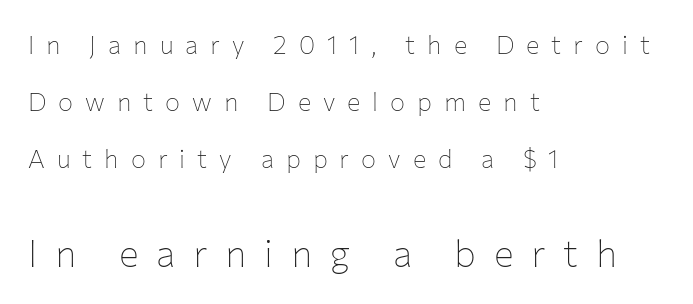
Is this a heavy cut? Hardly; it is regular or lighter. The tracking jumps out immediately: characters are airy and widely separated. Note: no serifs on the glyphs. Bigger letters appear in the bottom chunk; the top chunk is reduced.
